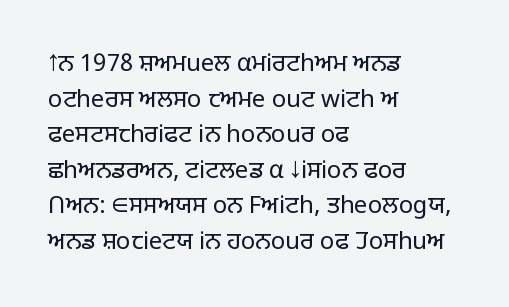
Q: Is the text bold? A: No.
Q: Is the text italic (slanted)? A: No, it is upright.
Q: Is the text underlined? A: No.
Q: How is the paragraph aligned? A: Left-aligned.
Q: Is the spacing between letters normal or unusually wide? A: Normal.
Q: Is the spacing between lines tight, normal or loose? A: Normal.
